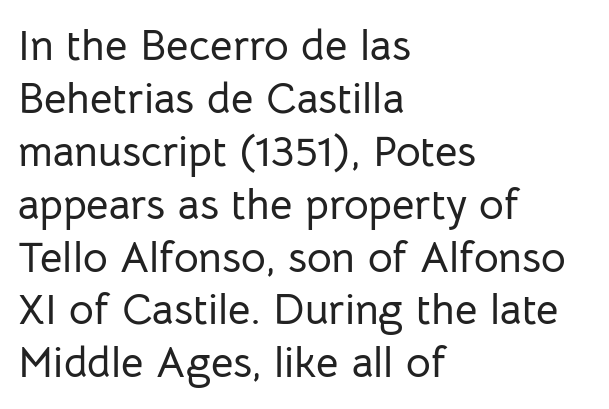
{"serif": "no", "italic": "no", "width": "normal", "stroke_contrast": "low", "x_height": "medium", "monospaced": "no", "underline": "no", "align": "left", "line_spacing_ratio": 1.23, "letter_spacing": "normal", "letter_spacing_em": 0.0, "glyph_px": 43}
